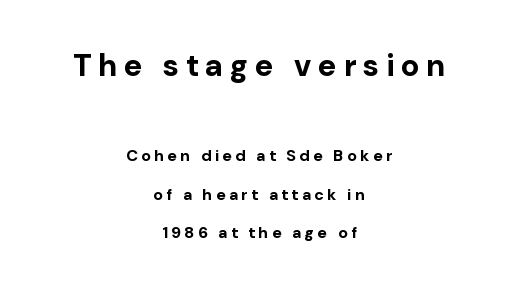
The image shows 31 px bold sans-serif type, upright; set centered, loose line spacing (2.42x), unusually wide letter spacing (+0.22 em), not underlined; the first (top) block is 1.94x larger; low stroke contrast and a medium x-height.
